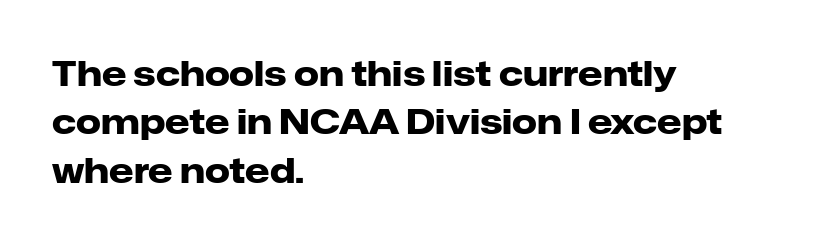
Q: Is the text bold? A: Yes.
Q: Is the text italic (slanted)? A: No, it is upright.
Q: Is the typeface a serif or a sans-serif typeface? A: Sans-serif.
Q: Is the text underlined? A: No.
Q: How is the paragraph aligned? A: Left-aligned.
Q: Is the spacing between letters normal or unusually wide? A: Normal.
Q: Is the spacing between lines tight, normal or loose? A: Normal.
Q: Width (condensed, normal, or wide)? A: Normal.
Q: Stroke contrast? A: Low.
Q: x-height? A: Medium.
Q: Monospaced? A: No.
